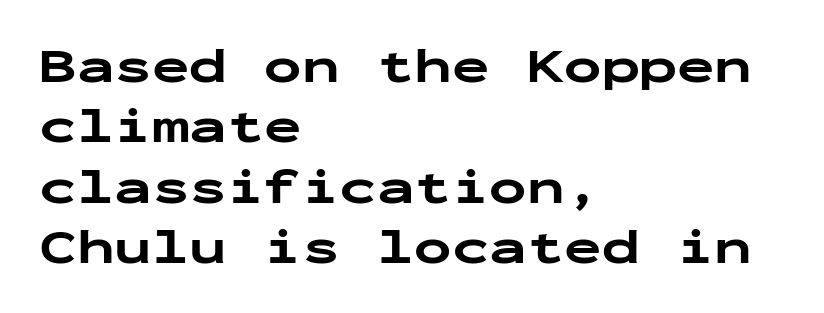
Every letter is thick-stroked: bold, no question. Serifs: no, the terminals of the letterforms are clean. The face used here is monospaced, like something from a code editor. Do the letters lean? They stand straight. A classic flush-left, rag-right setting is used for this passage. Check the space under the baseline: it is left empty.
